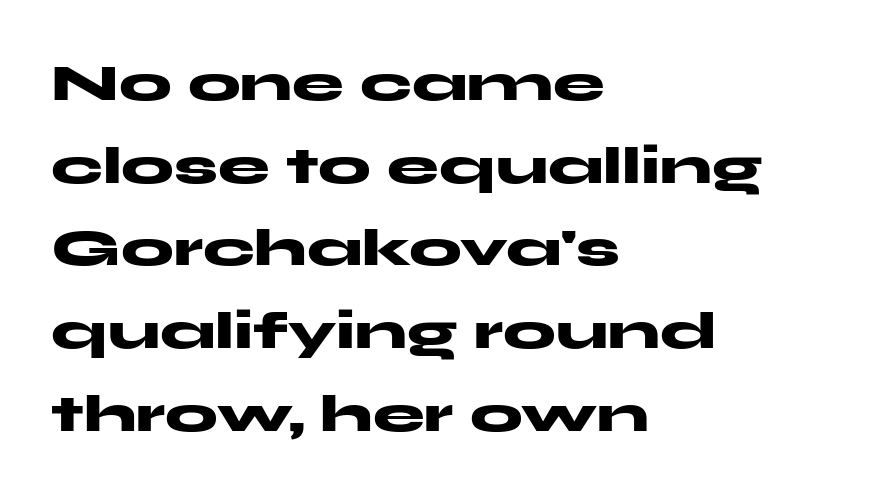
The block of text has a typical density, with ordinary space between rows. Look at the stroke-to-counter ratio: heavy, a bold. Characters follow at the spacing the type designer built in. The rendering shows plain stroke endings on the letterforms — a sans-serif design.
